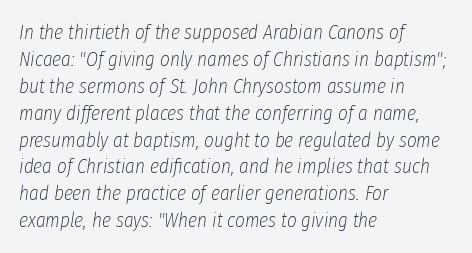
Q: Is the text bold? A: No.
Q: Is the text italic (slanted)? A: Yes, it leans right by about 8 degrees.
Q: Is the text underlined? A: No.
Q: How is the paragraph aligned? A: Left-aligned.
Q: Is the spacing between letters normal or unusually wide? A: Normal.
Q: Is the spacing between lines tight, normal or loose? A: Normal.
